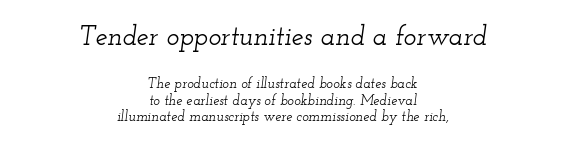
Q: Is the text italic (slanted)? A: Yes, it leans right by about 12 degrees.
Q: Is the text underlined? A: No.
Q: How is the paragraph aligned? A: Centered.
Q: Is the spacing between letters normal or unusually wide? A: Normal.
Q: Which block of text is set in a larger size, the first (top) or the second (bottom)? A: The first (top) one.
